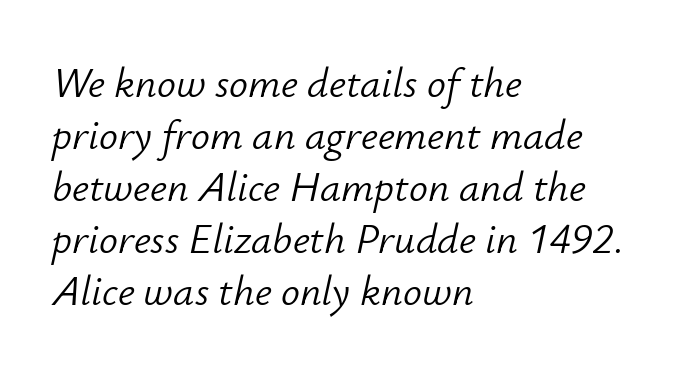
Letters rest on an invisible, unmarked baseline. Line starts are locked; line ends wander. There's an unmistakable incline to the writing here. Spacing between characters is what you'd get straight out of the box. A typesetter would call this proportional, since set widths differ per character. Weight class: somewhere from thin through regular.
